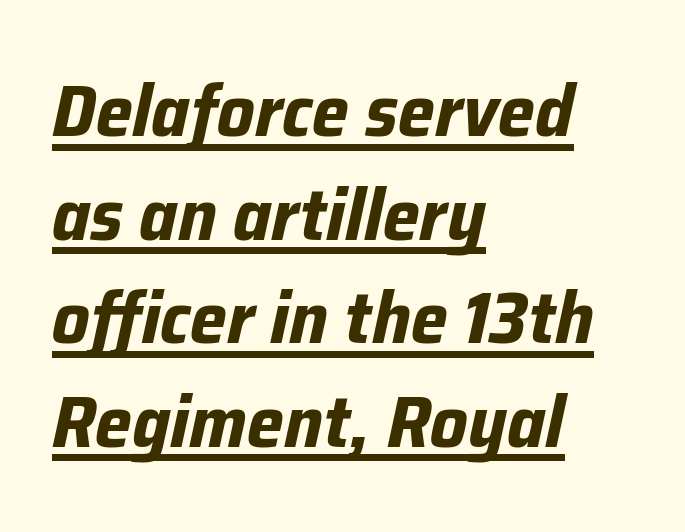
{"italic": "yes", "lean": "right", "slant_degrees": 12, "bold": "yes", "weight": "bold", "width": "normal", "stroke_contrast": "low", "x_height": "medium", "monospaced": "no", "underline": "yes", "align": "left", "line_spacing": "normal", "line_spacing_ratio": 1.4, "letter_spacing": "normal", "letter_spacing_em": 0.0, "glyph_px": 74}
